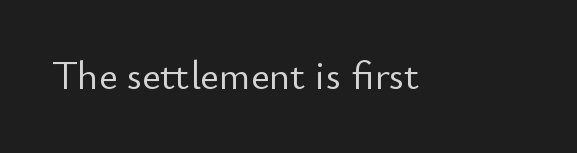
Serifs: no, the terminals of the letterforms are clean. This sample uses plain, unmodified letter spacing. Stems here are at most as thick as an everyday book face. Looks like regular typesetting: each glyph gets only the width it needs. Upright lettering throughout. Glance below the letters and you will spot only blank space.
